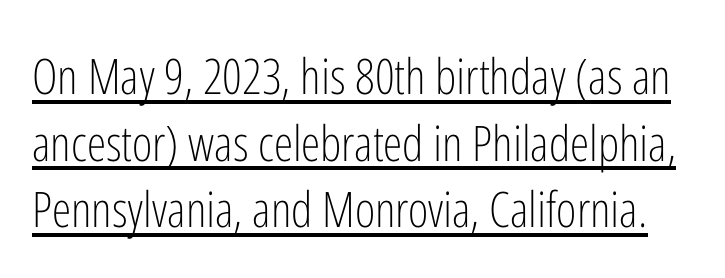
{"serif": "no", "italic": "no", "bold": "no", "weight": "light", "width": "condensed", "stroke_contrast": "low", "x_height": "medium", "monospaced": "no", "underline": "yes", "line_spacing": "normal", "line_spacing_ratio": 1.36, "letter_spacing": "normal", "letter_spacing_em": 0.0, "glyph_px": 49}
